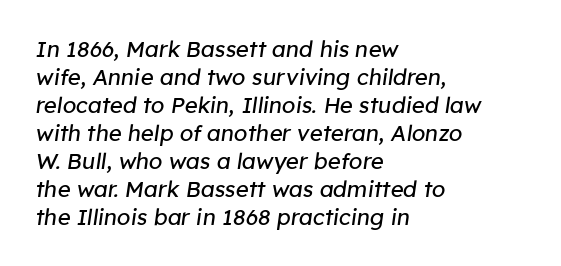
Q: Is the text bold? A: No.
Q: Is the text italic (slanted)? A: Yes, it leans right by about 8 degrees.
Q: Is the text underlined? A: No.
Q: How is the paragraph aligned? A: Left-aligned.
Q: Is the spacing between letters normal or unusually wide? A: Normal.
Q: Is the spacing between lines tight, normal or loose? A: Normal.
